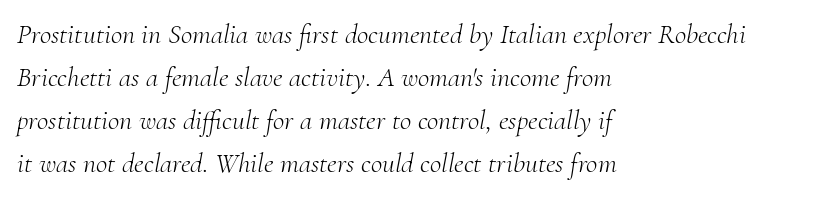
Q: Is the text bold? A: No.
Q: Is the text italic (slanted)? A: Yes, it leans right by about 10 degrees.
Q: Is the typeface a serif or a sans-serif typeface? A: Serif.
Q: Is the text underlined? A: No.
Q: How is the paragraph aligned? A: Left-aligned.
Q: Is the spacing between letters normal or unusually wide? A: Normal.
Q: Is the spacing between lines tight, normal or loose? A: Normal.
Q: Width (condensed, normal, or wide)? A: Normal.
Q: Stroke contrast? A: Medium.
Q: x-height? A: Small.
Q: Monospaced? A: No.
